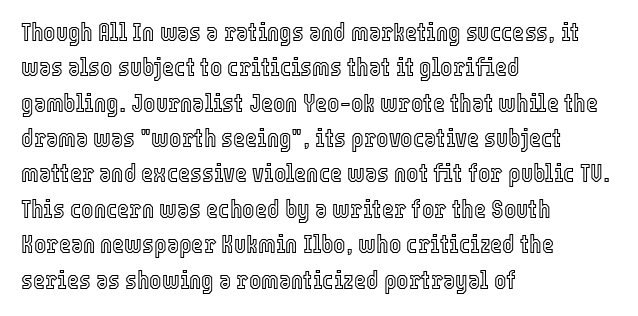
The passage shown stacks its lines at a standard gap. These lines stack with their left ends in a neat column. A roman cut, with each character standing at attention. Caption: standard tracking, unaltered. Words float on clear page, feet unadorned.
